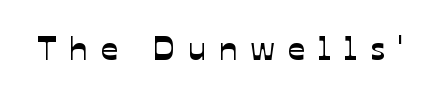
A typesetter would call this heavily tracked-out type. Quick note: underline off. Proportional: the letters do not fall into vertical columns. A typesetter would label this face a sans.
